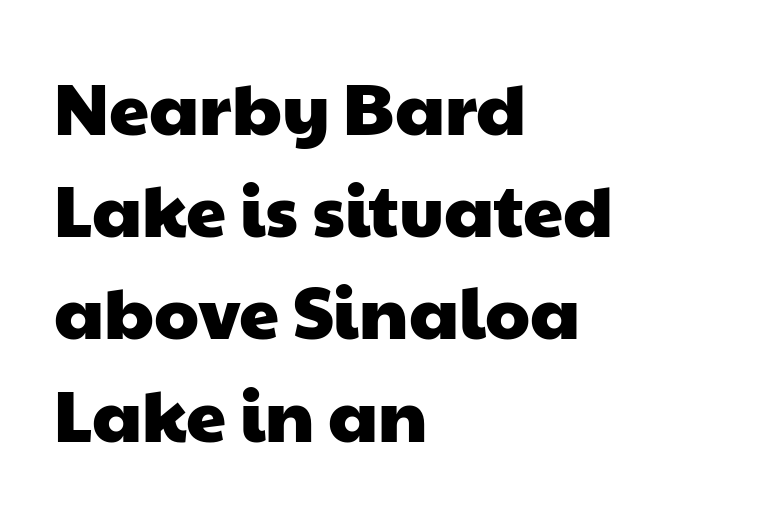
{"serif": "no", "width": "wide", "stroke_contrast": "low", "x_height": "medium", "monospaced": "no", "underline": "no", "align": "left", "line_spacing": "normal", "line_spacing_ratio": 1.42, "letter_spacing": "normal", "letter_spacing_em": 0.0, "glyph_px": 72}
